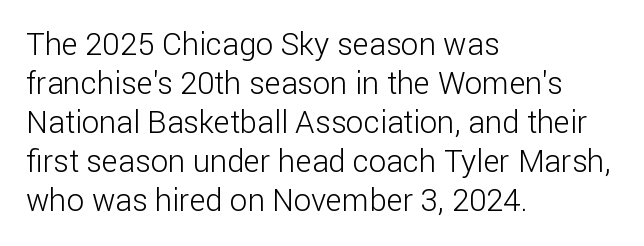
Q: Is the text bold? A: No.
Q: Is the text italic (slanted)? A: No, it is upright.
Q: Is the typeface a serif or a sans-serif typeface? A: Sans-serif.
Q: Is the text underlined? A: No.
Q: How is the paragraph aligned? A: Left-aligned.
Q: Is the spacing between letters normal or unusually wide? A: Normal.
Q: Is the spacing between lines tight, normal or loose? A: Normal.
Q: Width (condensed, normal, or wide)? A: Normal.
Q: Stroke contrast? A: Low.
Q: x-height? A: Medium.
Q: Monospaced? A: No.
